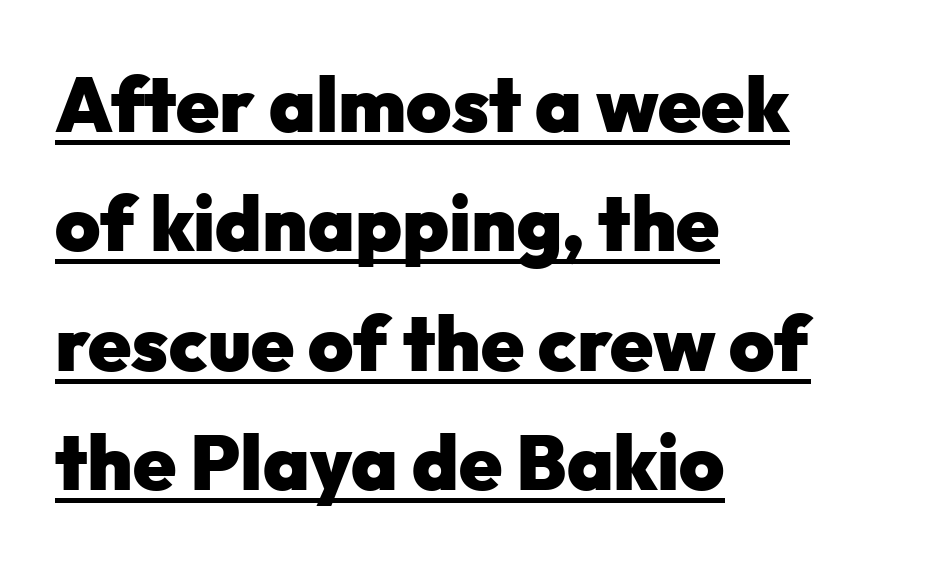
Q: Is the text bold? A: Yes.
Q: Is the text italic (slanted)? A: No, it is upright.
Q: Is the typeface a serif or a sans-serif typeface? A: Sans-serif.
Q: Is the text underlined? A: Yes.
Q: How is the paragraph aligned? A: Left-aligned.
Q: Is the spacing between letters normal or unusually wide? A: Normal.
Q: Is the spacing between lines tight, normal or loose? A: Normal.
Q: Width (condensed, normal, or wide)? A: Normal.
Q: Stroke contrast? A: Low.
Q: x-height? A: Medium.
Q: Monospaced? A: No.
